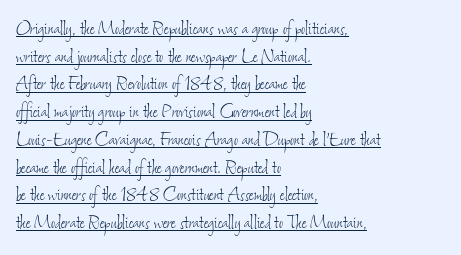
Underline: present. The rendering uses a moderate line-height, typical for paragraphs. Weight: regular or lighter. Does extra space separate the letters? No, they use regular spacing. Line starts are locked; line ends wander.
